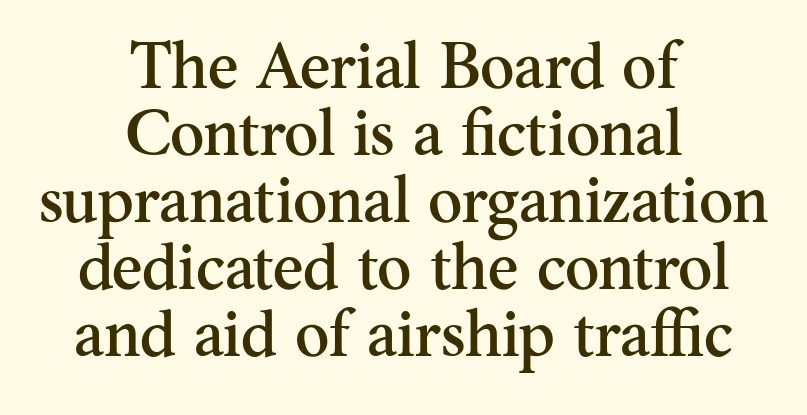
Q: Is the text italic (slanted)? A: No, it is upright.
Q: Is the typeface a serif or a sans-serif typeface? A: Serif.
Q: Is the text underlined? A: No.
Q: How is the paragraph aligned? A: Centered.
Q: Is the spacing between letters normal or unusually wide? A: Normal.
Q: Is the spacing between lines tight, normal or loose? A: Tight.
Q: Width (condensed, normal, or wide)? A: Normal.
Q: Stroke contrast? A: Medium.
Q: x-height? A: Small.
Q: Monospaced? A: No.
